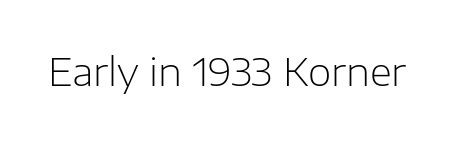
Q: Is the text bold? A: No.
Q: Is the text italic (slanted)? A: No, it is upright.
Q: Is the typeface a serif or a sans-serif typeface? A: Sans-serif.
Q: Is the text underlined? A: No.
Q: Is the spacing between letters normal or unusually wide? A: Normal.
Q: Width (condensed, normal, or wide)? A: Normal.
Q: Stroke contrast? A: Low.
Q: x-height? A: Medium.
Q: Monospaced? A: No.
